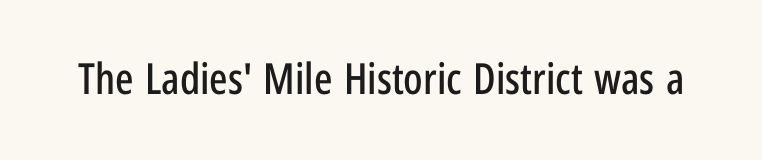
Q: Is the text italic (slanted)? A: No, it is upright.
Q: Is the typeface a serif or a sans-serif typeface? A: Sans-serif.
Q: Is the text underlined? A: No.
Q: Is the spacing between letters normal or unusually wide? A: Normal.
Q: Width (condensed, normal, or wide)? A: Condensed.
Q: Stroke contrast? A: Low.
Q: x-height? A: Medium.
Q: Monospaced? A: No.
